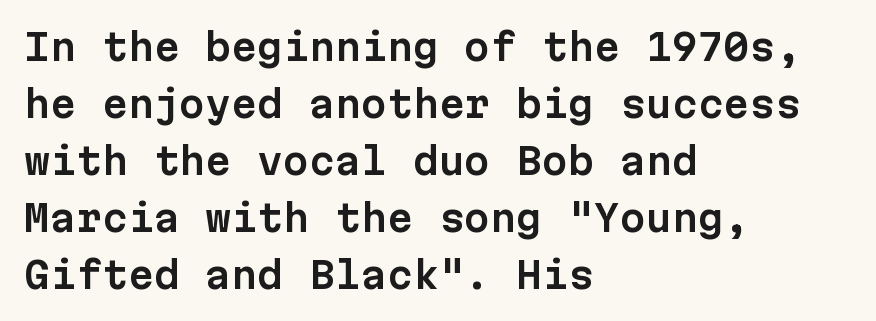
Q: Is the text italic (slanted)? A: No, it is upright.
Q: Is the typeface a serif or a sans-serif typeface? A: Sans-serif.
Q: Is the text underlined? A: No.
Q: How is the paragraph aligned? A: Left-aligned.
Q: Is the spacing between letters normal or unusually wide? A: Normal.
Q: Is the spacing between lines tight, normal or loose? A: Normal.
Q: Width (condensed, normal, or wide)? A: Normal.
Q: Stroke contrast? A: Low.
Q: x-height? A: Medium.
Q: Monospaced? A: Yes.
